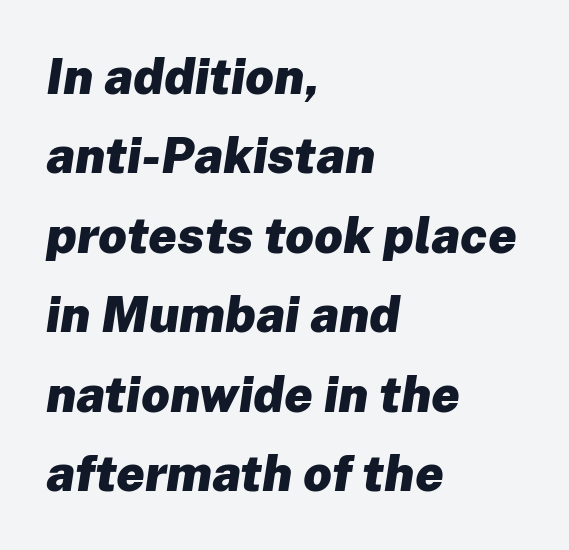
{"italic": "yes", "lean": "right", "slant_degrees": 8, "bold": "yes", "weight": "heavy", "width": "normal", "stroke_contrast": "low", "x_height": "medium", "monospaced": "no", "underline": "no", "align": "left", "line_spacing": "normal", "line_spacing_ratio": 1.59, "letter_spacing": "normal", "letter_spacing_em": 0.0, "glyph_px": 50}
